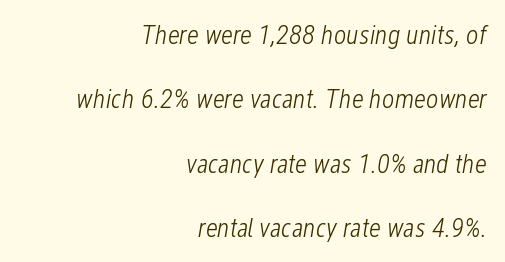
{"italic": "yes", "lean": "right", "slant_degrees": 12, "bold": "no", "underline": "no", "align": "right", "line_spacing": "loose", "line_spacing_ratio": 2.38, "letter_spacing": "normal", "letter_spacing_em": 0.0, "glyph_px": 27}
